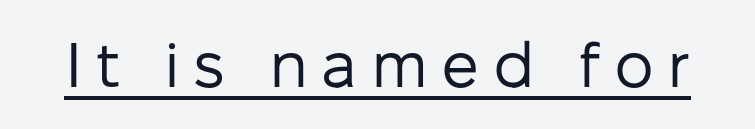
{"serif": "no", "italic": "no", "bold": "no", "weight": "regular", "width": "normal", "stroke_contrast": "low", "x_height": "medium", "monospaced": "no", "underline": "yes", "letter_spacing": "wide", "letter_spacing_em": 0.21, "glyph_px": 63}
